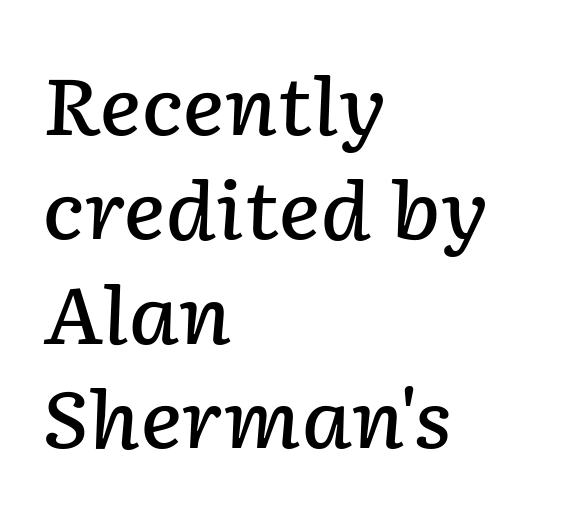
Note the varied advance widths — an 'i' is clearly narrower than an 'm'. The specimen omits any rule beneath the text block's lines. Slant detected: the letters are inclined. Here the glyphs are tracked normally, forming tight word shapes. Typesetter's note: demi weight, one step under bold. Notice how the passage keeps a crisp vertical edge on the left only.
